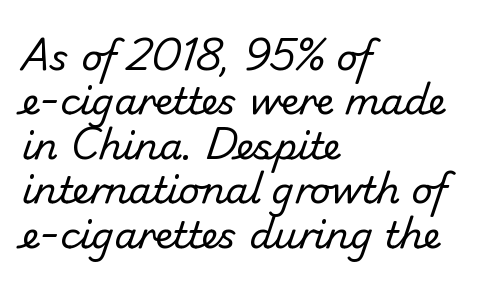
{"serif": "no", "bold": "no", "weight": "regular", "width": "normal", "stroke_contrast": "low", "x_height": "small", "monospaced": "no", "underline": "no", "align": "left", "line_spacing_ratio": 1.2, "letter_spacing": "normal", "letter_spacing_em": 0.0, "glyph_px": 37}
